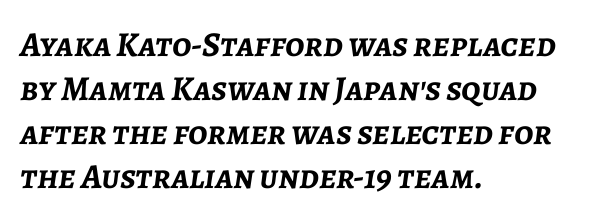
The image shows 35 px semibold type, italic (leaning right); set left-aligned, normal line spacing (1.26x), normal letter spacing, not underlined; low stroke contrast and a medium x-height.
